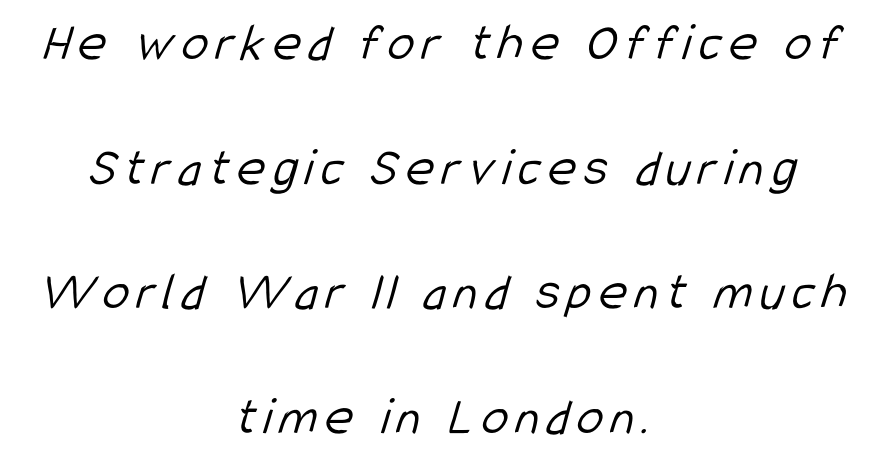
{"serif": "no", "bold": "no", "weight": "light", "width": "condensed", "stroke_contrast": "low", "x_height": "medium", "monospaced": "no", "underline": "no", "align": "center", "line_spacing": "loose", "line_spacing_ratio": 2.31, "glyph_px": 54}
